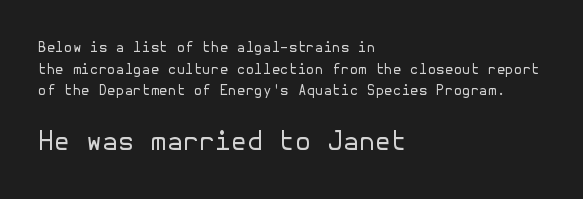
Posture: vertical. In terms of letterspacing, this is plain default setting. No chunkiness to these letters — they're not bold. Anything drawn beneath the words? Only blank space. Quick note: interline space is typical.
